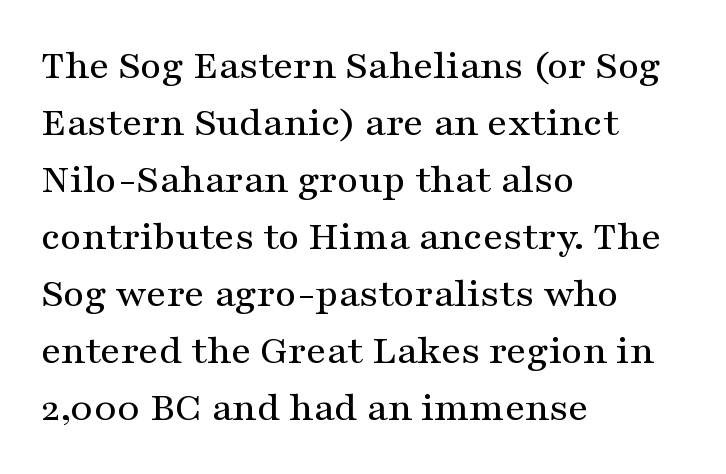
Is the letter spacing exaggerated? No — it looks like the ordinary default. This sample uses an upright cut, with every glyph sitting square on the baseline. These lines are rendered in a variable-pitch font. In CSS terms this would be text-align: left.
